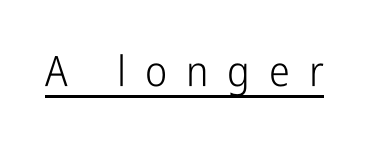
The image shows 42 px light, condensed sans-serif type, upright; set unusually wide letter spacing (+0.45 em), underlined; low stroke contrast and a medium x-height.
